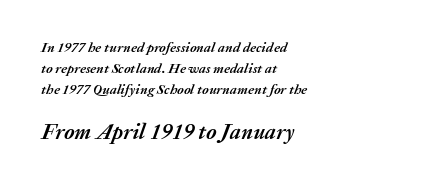
Q: Is the text bold? A: Yes.
Q: Is the text italic (slanted)? A: Yes, it leans right by about 20 degrees.
Q: Is the text underlined? A: No.
Q: How is the paragraph aligned? A: Left-aligned.
Q: Is the spacing between letters normal or unusually wide? A: Normal.
Q: Is the spacing between lines tight, normal or loose? A: Normal.
Q: Which block of text is set in a larger size, the first (top) or the second (bottom)? A: The second (bottom) one.
